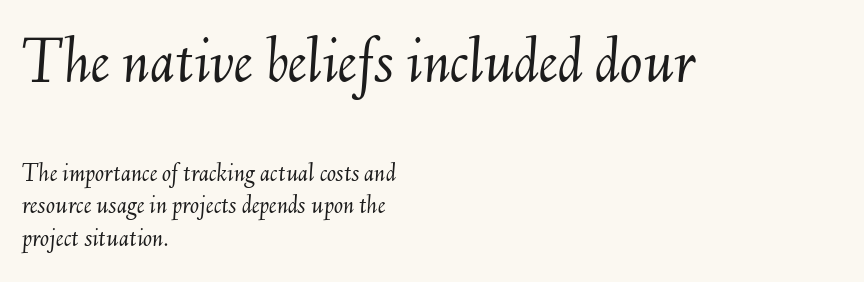
Q: Is the text bold? A: No.
Q: Is the text italic (slanted)? A: Yes, it leans right by about 6 degrees.
Q: Is the text underlined? A: No.
Q: How is the paragraph aligned? A: Left-aligned.
Q: Is the spacing between letters normal or unusually wide? A: Normal.
Q: Which block of text is set in a larger size, the first (top) or the second (bottom)? A: The first (top) one.
Q: Width (condensed, normal, or wide)? A: Normal.
Q: Stroke contrast? A: Medium.
Q: x-height? A: Small.
Q: Monospaced? A: No.
